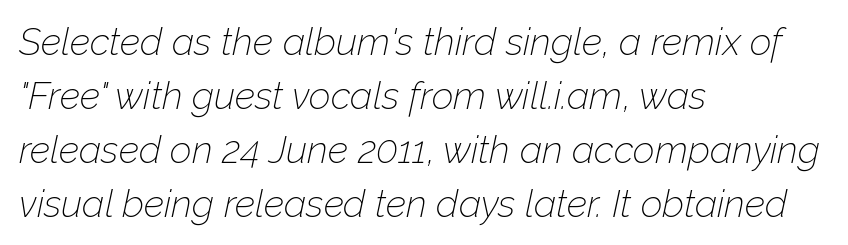
Italic? Definitely — the glyphs are oblique. The words here are not underlined. This sample has the flowing, uneven cadence of proportional lettering. Here the glyphs are tracked normally, forming tight word shapes. Stems here are at most as thick as an everyday book face.
